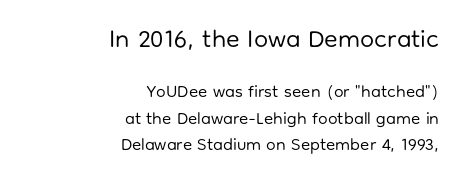
Is the letter spacing exaggerated? No — it looks like the ordinary default. Designer's note — italics off, roman on. The rag falls on the left side of this text block. In terms of leading, this rendering sits right in the middle. Glance below the letters and you will spot only blank space.
